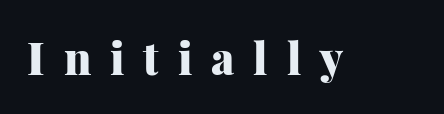
The passage shown is typed in a proportional face where columns would drift. The letters are bold, with thick, heavy strokes. Italic? Not at all — the glyphs are vertical. Rule under the text: the space is simply empty.
